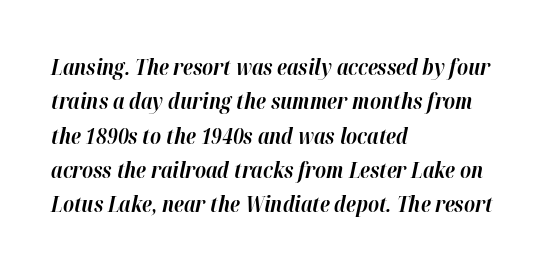
{"italic": "yes", "lean": "right", "slant_degrees": 12, "bold": "yes", "underline": "no", "align": "left", "line_spacing": "normal", "line_spacing_ratio": 1.56, "letter_spacing": "normal", "letter_spacing_em": 0.0, "glyph_px": 22}
